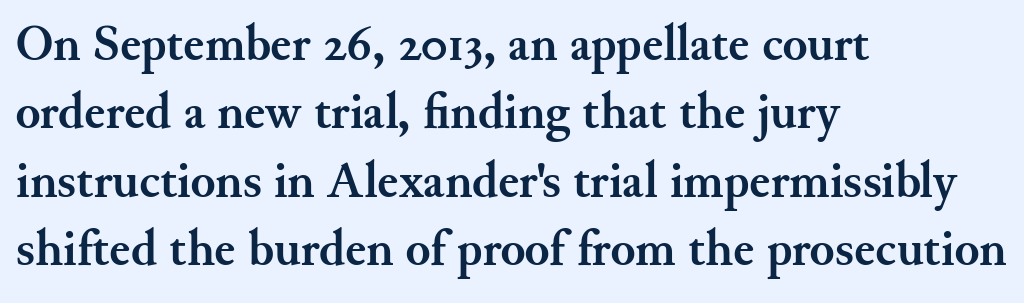
{"serif": "yes", "italic": "no", "bold": "yes", "weight": "semibold", "width": "normal", "stroke_contrast": "medium", "x_height": "small", "monospaced": "no", "underline": "no", "align": "left", "line_spacing": "normal", "line_spacing_ratio": 1.34, "letter_spacing": "normal", "letter_spacing_em": 0.0, "glyph_px": 51}
